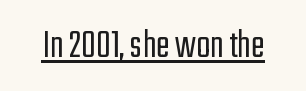
{"serif": "no", "italic": "no", "bold": "no", "weight": "light", "width": "condensed", "stroke_contrast": "low", "x_height": "medium", "monospaced": "no", "underline": "yes", "letter_spacing": "normal", "letter_spacing_em": 0.0, "glyph_px": 41}
